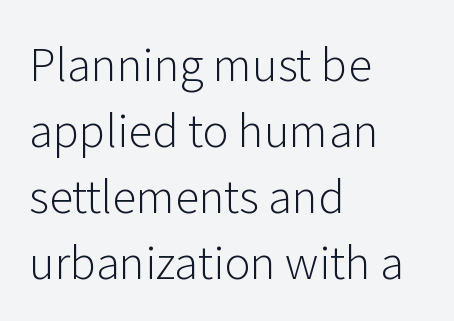
{"serif": "no", "italic": "no", "bold": "no", "weight": "light", "width": "normal", "stroke_contrast": "low", "x_height": "medium", "monospaced": "no", "underline": "no", "align": "left", "line_spacing": "normal", "line_spacing_ratio": 1.5, "letter_spacing": "normal", "letter_spacing_em": 0.0, "glyph_px": 44}
